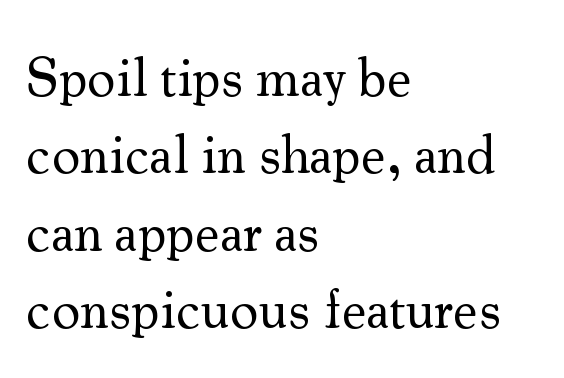
{"serif": "yes", "italic": "no", "bold": "no", "weight": "regular", "width": "normal", "stroke_contrast": "medium", "x_height": "small", "monospaced": "no", "underline": "no", "align": "left", "line_spacing": "normal", "line_spacing_ratio": 1.38, "letter_spacing": "normal", "letter_spacing_em": 0.0, "glyph_px": 56}
